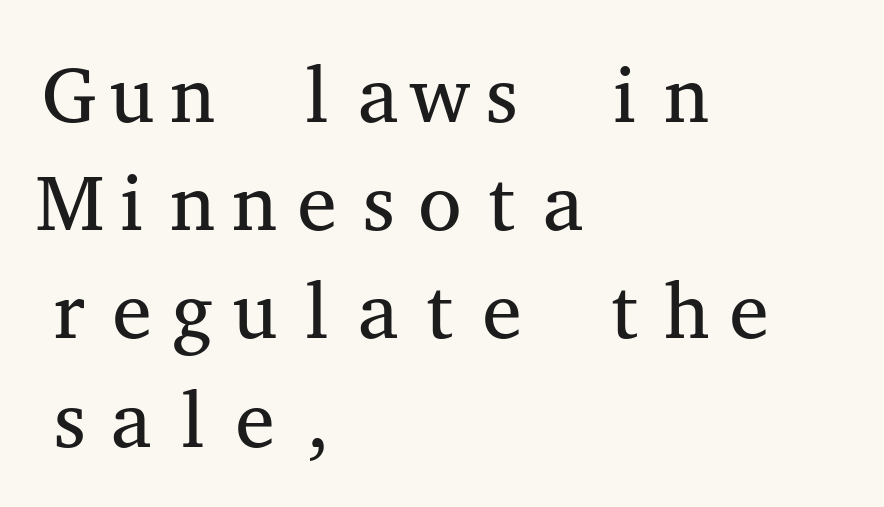
Q: Is the text bold? A: No.
Q: Is the text italic (slanted)? A: No, it is upright.
Q: Is the typeface a serif or a sans-serif typeface? A: Serif.
Q: Is the text underlined? A: No.
Q: How is the paragraph aligned? A: Left-aligned.
Q: Is the spacing between letters normal or unusually wide? A: Normal.
Q: Is the spacing between lines tight, normal or loose? A: Normal.
Q: Width (condensed, normal, or wide)? A: Wide.
Q: Stroke contrast? A: Medium.
Q: x-height? A: Medium.
Q: Monospaced? A: Yes.
